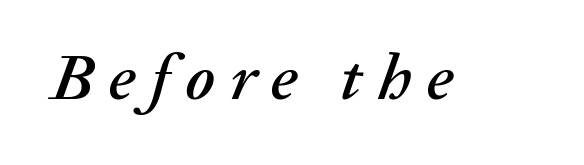
Q: Is the text italic (slanted)? A: Yes, it leans right by about 20 degrees.
Q: Is the text underlined? A: No.
Q: Is the spacing between letters normal or unusually wide? A: Unusually wide.
Q: Width (condensed, normal, or wide)? A: Normal.
Q: Stroke contrast? A: Medium.
Q: x-height? A: Medium.
Q: Monospaced? A: No.
